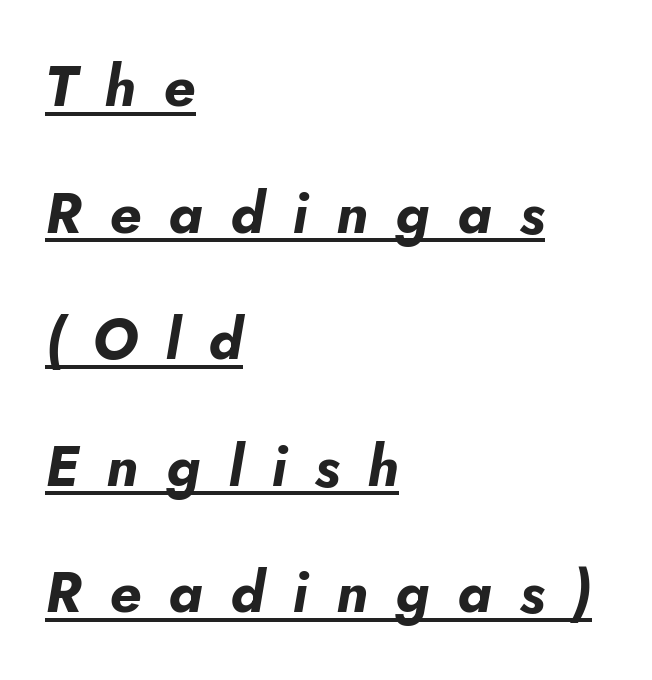
{"italic": "yes", "lean": "right", "slant_degrees": 5, "bold": "yes", "weight": "bold", "width": "normal", "stroke_contrast": "low", "x_height": "small", "monospaced": "no", "underline": "yes", "align": "left", "line_spacing": "loose", "line_spacing_ratio": 2.22, "letter_spacing": "wide", "letter_spacing_em": 0.49, "glyph_px": 57}
